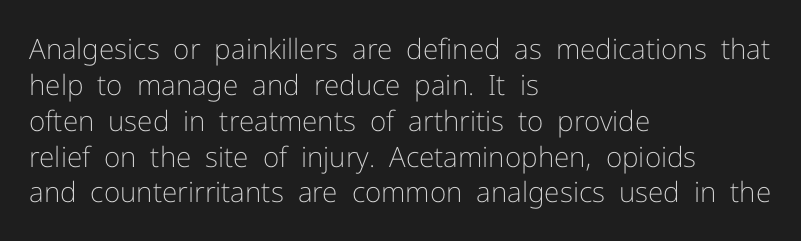
A sans-serif font was chosen for this passage. Underline: absent. Think of a printed novel: that variable character pitch is what you see here. The typography opts for an upright posture over an oblique one. One glance says typical: line gaps are just what's usual. The typeface has the unassuming heft of standard copy or less.
